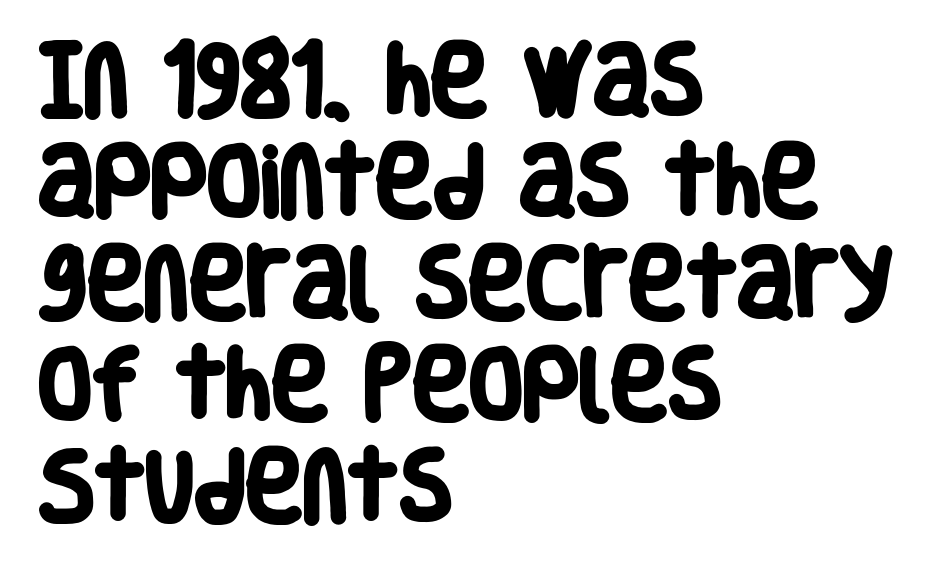
The image shows 78 px heavy, condensed sans-serif type; set left-aligned, normal line spacing (1.3x), normal letter spacing, not underlined; low stroke contrast and a large x-height.
